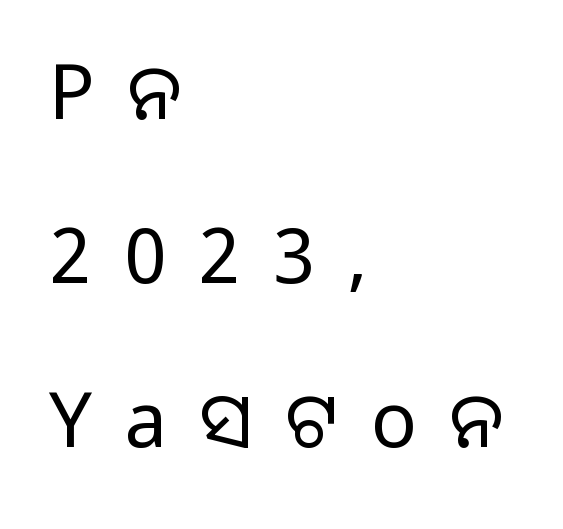
{"serif": "no", "italic": "no", "bold": "no", "weight": "regular", "width": "normal", "stroke_contrast": "low", "x_height": "large", "monospaced": "no", "underline": "no", "align": "left", "line_spacing": "loose", "line_spacing_ratio": 2.16, "letter_spacing": "wide", "letter_spacing_em": 0.43, "glyph_px": 76}
